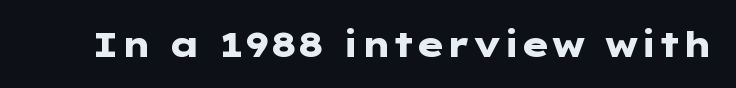
{"serif": "no", "italic": "no", "bold": "yes", "weight": "heavy", "width": "wide", "stroke_contrast": "low", "x_height": "medium", "underline": "no", "letter_spacing": "normal", "letter_spacing_em": 0.0, "glyph_px": 35}
